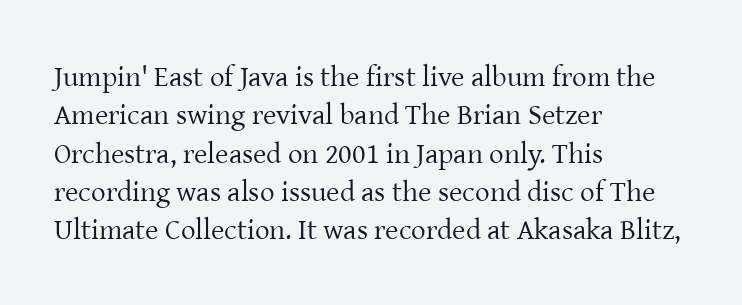
Classification — serif. The weight tops out at a normal text grade. Is there any slant? The stems are plumb. The space beneath each line is pristine and unruled. Honestly, the letter spacing is just normal — you wouldn't notice it. The line-height multiplier appears to be the usual default.
